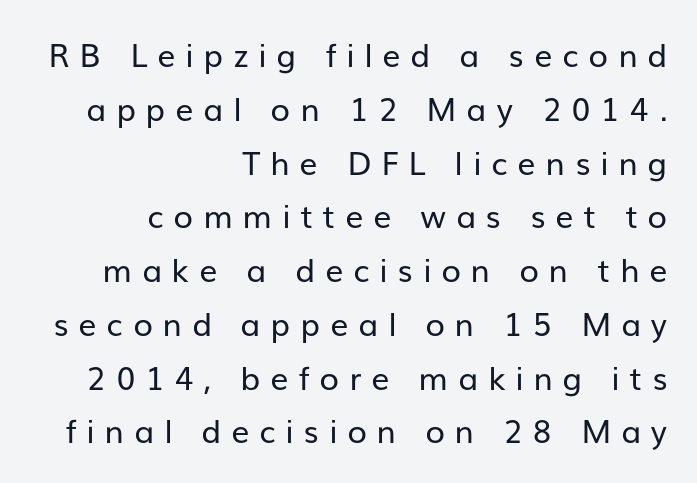
{"serif": "no", "italic": "no", "bold": "no", "weight": "regular", "width": "normal", "stroke_contrast": "low", "x_height": "medium", "monospaced": "no", "underline": "no", "align": "right", "line_spacing": "normal", "line_spacing_ratio": 1.68, "letter_spacing": "wide", "letter_spacing_em": 0.31, "glyph_px": 32}
